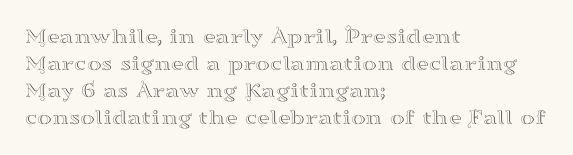
{"italic": "no", "underline": "no", "align": "left", "line_spacing_ratio": 1.23, "letter_spacing": "normal", "letter_spacing_em": 0.0, "glyph_px": 22}
